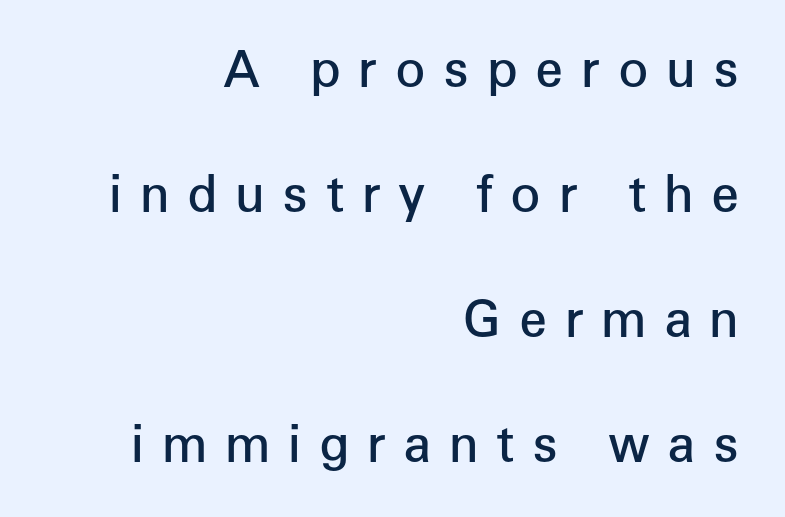
The image shows 50 px semibold sans-serif type, upright; set right-aligned, loose line spacing (2.5x), unusually wide letter spacing (+0.35 em), not underlined; low stroke contrast and a medium x-height.
